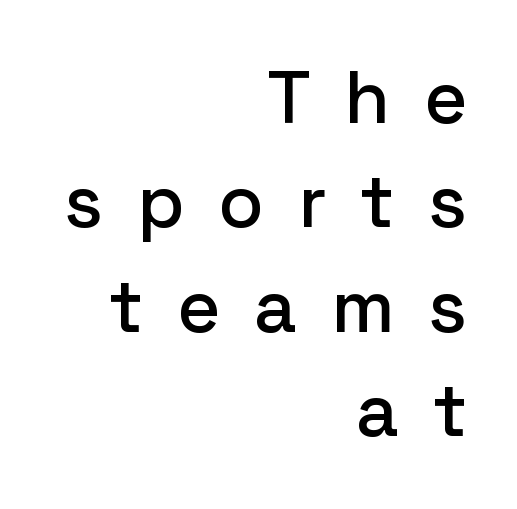
Q: Is the text italic (slanted)? A: No, it is upright.
Q: Is the typeface a serif or a sans-serif typeface? A: Sans-serif.
Q: Is the text underlined? A: No.
Q: How is the paragraph aligned? A: Right-aligned.
Q: Is the spacing between letters normal or unusually wide? A: Unusually wide.
Q: Is the spacing between lines tight, normal or loose? A: Normal.
Q: Width (condensed, normal, or wide)? A: Normal.
Q: Stroke contrast? A: Low.
Q: x-height? A: Medium.
Q: Monospaced? A: No.
